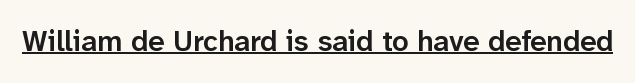
{"serif": "no", "italic": "no", "bold": "semi", "weight": "semibold", "width": "normal", "stroke_contrast": "low", "x_height": "medium", "monospaced": "no", "underline": "yes", "letter_spacing": "normal", "letter_spacing_em": 0.0, "glyph_px": 29}
